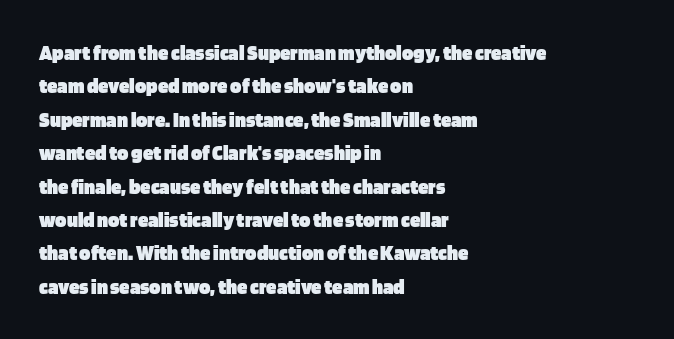
The lines sit at an ordinary, default distance from one another. Bare-footed words on every line. The rendering uses a bold face; every stroke is thick and dark. Posture: upright roman.
